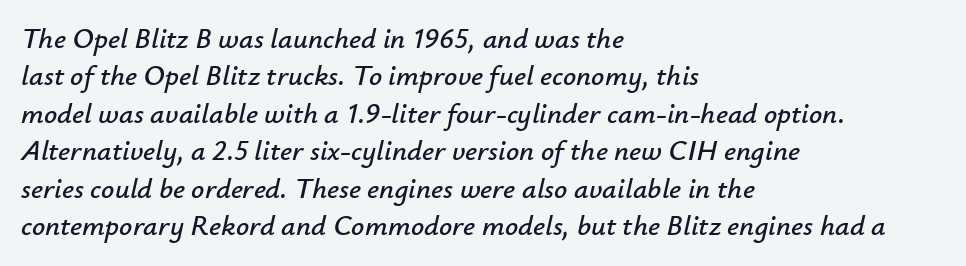
Q: Is the text italic (slanted)? A: Yes, it leans right by about 12 degrees.
Q: Is the text underlined? A: No.
Q: How is the paragraph aligned? A: Left-aligned.
Q: Is the spacing between letters normal or unusually wide? A: Normal.
Q: Is the spacing between lines tight, normal or loose? A: Normal.
Q: Width (condensed, normal, or wide)? A: Normal.
Q: Stroke contrast? A: Low.
Q: x-height? A: Small.
Q: Monospaced? A: No.
